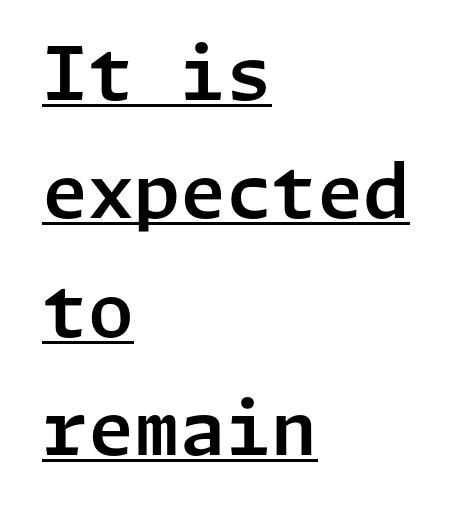
Q: Is the text italic (slanted)? A: No, it is upright.
Q: Is the typeface a serif or a sans-serif typeface? A: Sans-serif.
Q: Is the text underlined? A: Yes.
Q: How is the paragraph aligned? A: Left-aligned.
Q: Is the spacing between letters normal or unusually wide? A: Normal.
Q: Is the spacing between lines tight, normal or loose? A: Normal.
Q: Width (condensed, normal, or wide)? A: Normal.
Q: Stroke contrast? A: Low.
Q: x-height? A: Medium.
